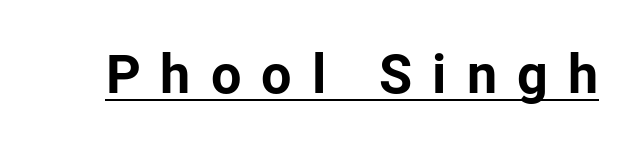
{"serif": "no", "italic": "no", "bold": "yes", "weight": "bold", "width": "normal", "stroke_contrast": "low", "x_height": "medium", "monospaced": "no", "underline": "yes", "letter_spacing": "wide", "letter_spacing_em": 0.37, "glyph_px": 54}
